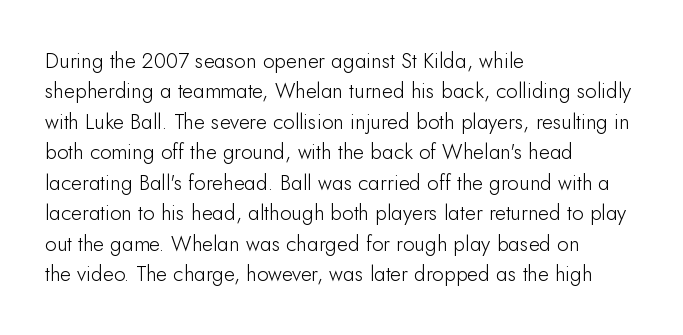
The image shows 21 px text type, upright; set left-aligned, normal line spacing (1.45x), normal letter spacing, not underlined.
